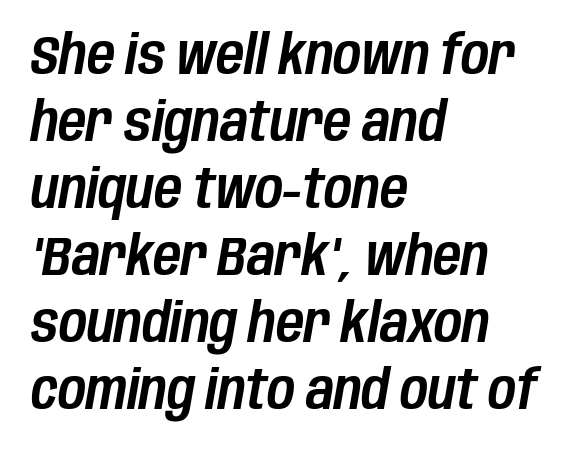
The paragraph shown leans on its left margin. Tracking value appears to be zero — textbook default spacing. These lines are rendered in a variable-pitch font. Observe the lean: these are italic letterforms. Words float on clear page, feet unadorned.
